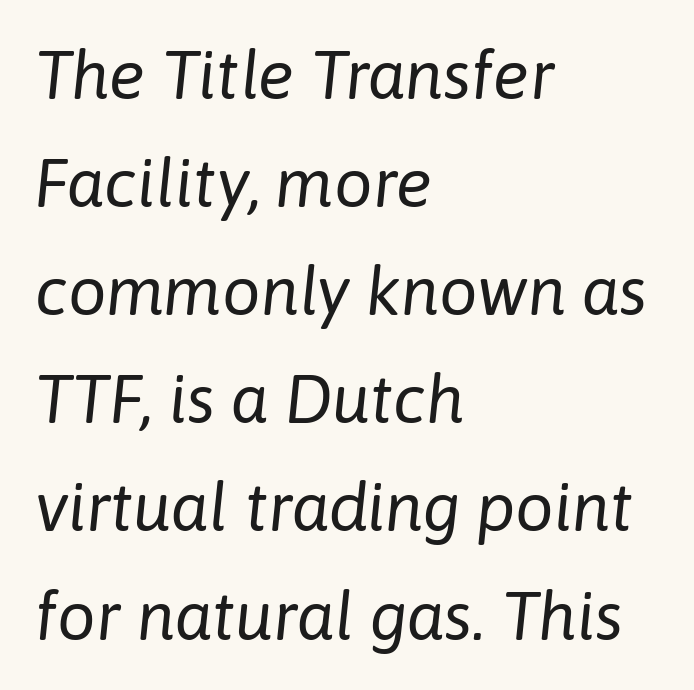
The letters advance in unequal steps, a hallmark of proportional type. This sample keeps an unexceptional amount of space between lines. Casual observation: everything's shoved over to the left. The words here are not underlined. The horizontal fit of the characters is conventional and even. No extra ink here — the face is not bold.
